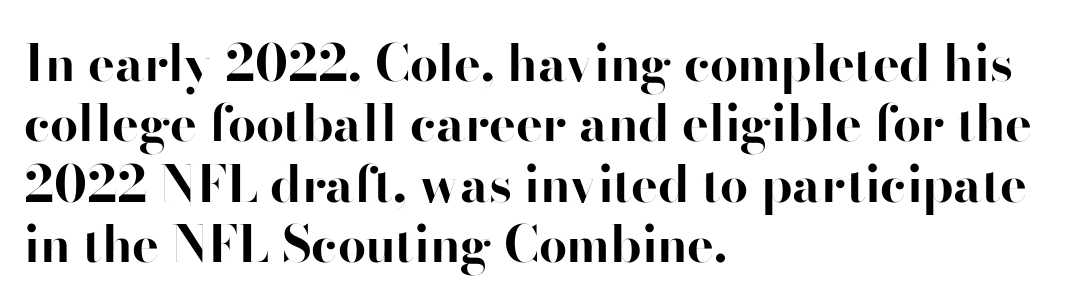
The image shows 50 px bold sans-serif type, upright; set left-aligned, line spacing 1.21x, normal letter spacing, not underlined; high stroke contrast and a small x-height.
